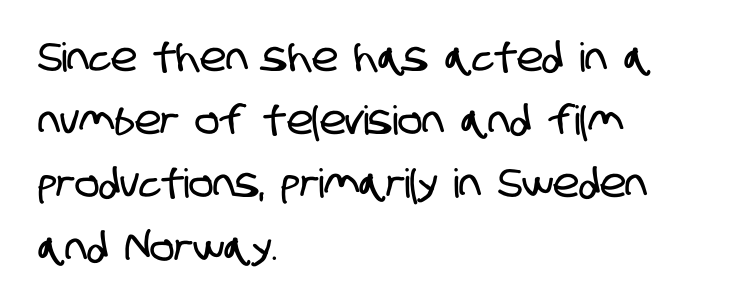
A typesetter would call this leading conventional body-copy spacing. Glance below the letters and you will spot only blank space. The rendering keeps characters at their native spacing. Do the characters align in a grid? No, the font is proportional. Each line starts at the same left margin while the right side varies. These lines are composed in type without serifs.
